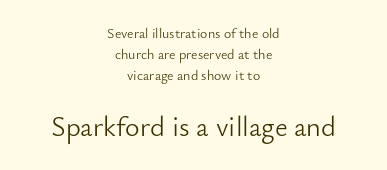
Posture: upright roman. This rendering leaves character spacing at its baseline value. This is not heavy type; no bold has been used. The rendering positions every line midway between the sides.
